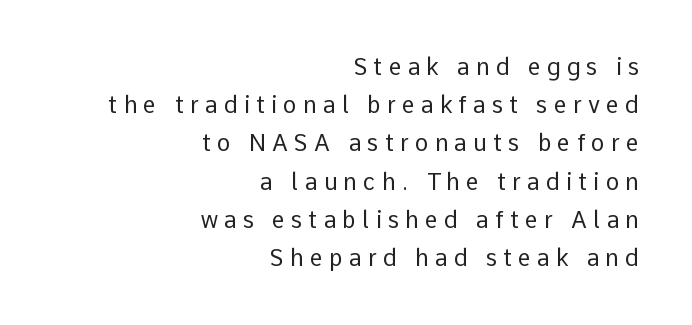
{"italic": "no", "bold": "no", "underline": "no", "align": "right", "line_spacing": "normal", "line_spacing_ratio": 1.66, "letter_spacing": "wide", "letter_spacing_em": 0.27, "glyph_px": 23}
